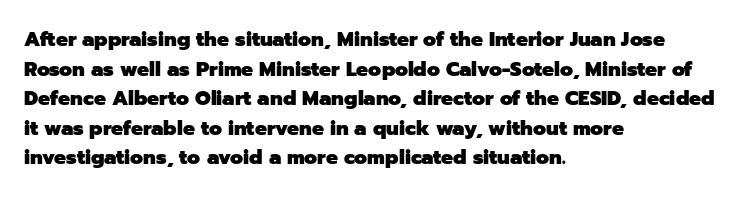
{"italic": "no", "bold": "yes", "underline": "no", "align": "left", "line_spacing": "normal", "line_spacing_ratio": 1.48, "letter_spacing": "normal", "letter_spacing_em": 0.0, "glyph_px": 20}
